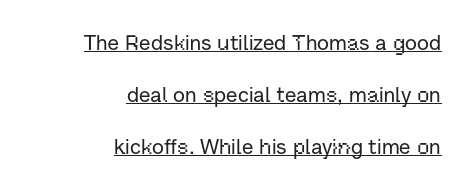
{"italic": "no", "underline": "yes", "align": "right", "line_spacing": "loose", "line_spacing_ratio": 2.48, "letter_spacing": "normal", "letter_spacing_em": 0.0, "glyph_px": 21}
